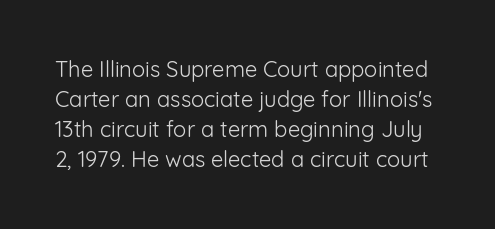
Check the space under the baseline: it is left empty. The gaps between neighbouring characters are ordinary and unremarkable. The passage shown stacks its lines at a standard gap. The font sits on the lighter half of the weight spectrum, regular included. Every character sits straight up, as roman type does.
